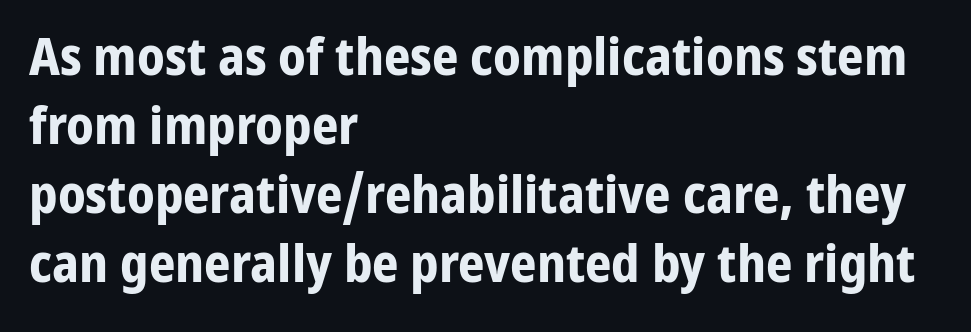
Q: Is the text bold? A: Yes.
Q: Is the text italic (slanted)? A: No, it is upright.
Q: Is the typeface a serif or a sans-serif typeface? A: Sans-serif.
Q: Is the text underlined? A: No.
Q: How is the paragraph aligned? A: Left-aligned.
Q: Is the spacing between letters normal or unusually wide? A: Normal.
Q: Is the spacing between lines tight, normal or loose? A: Normal.
Q: Width (condensed, normal, or wide)? A: Normal.
Q: Stroke contrast? A: Low.
Q: x-height? A: Medium.
Q: Monospaced? A: No.
